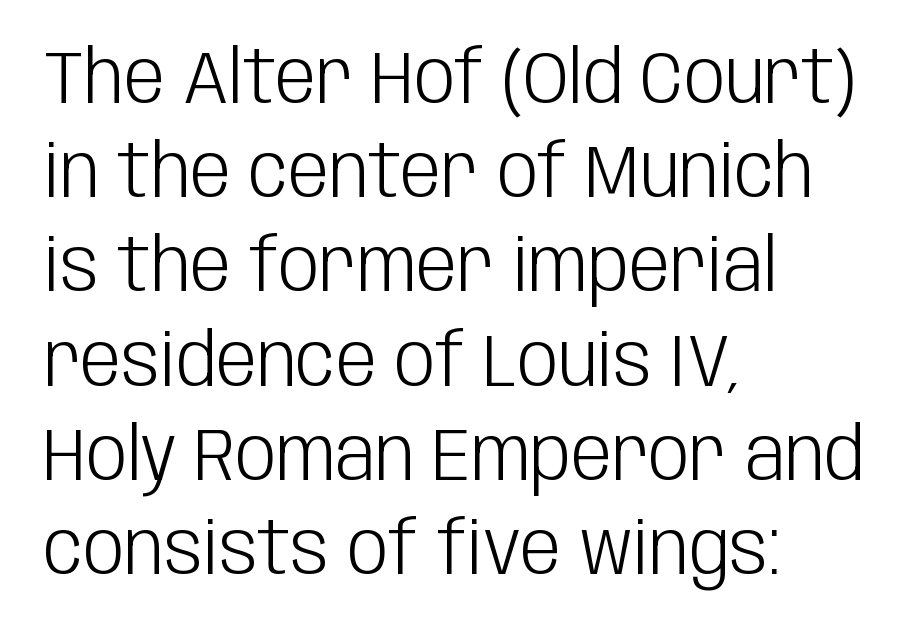
The image shows 73 px light, condensed sans-serif type, upright; set left-aligned, normal line spacing (1.29x), normal letter spacing, not underlined; low stroke contrast and a large x-height.
